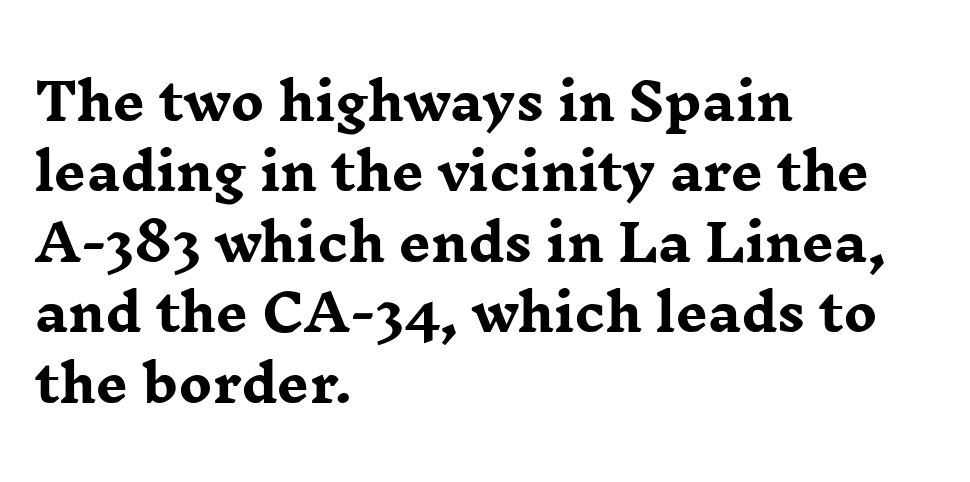
Q: Is the text bold? A: Yes.
Q: Is the text italic (slanted)? A: No, it is upright.
Q: Is the typeface a serif or a sans-serif typeface? A: Serif.
Q: Is the text underlined? A: No.
Q: How is the paragraph aligned? A: Left-aligned.
Q: Is the spacing between letters normal or unusually wide? A: Normal.
Q: Is the spacing between lines tight, normal or loose? A: Normal.
Q: Width (condensed, normal, or wide)? A: Wide.
Q: Stroke contrast? A: Low.
Q: x-height? A: Medium.
Q: Monospaced? A: No.
